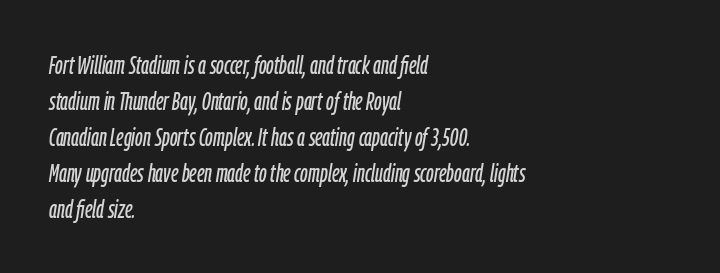
The image shows 25 px text type, italic (leaning right); set left-aligned, normal line spacing (1.44x), normal letter spacing, not underlined.
